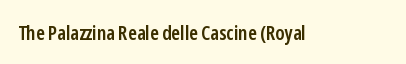
I'd describe the lettering as semibold — firm but not a full bold. The string is rendered with underlining switched off. If you drew a line through each stem, it would be perfectly vertical. Observe the ordinary spacing: letters are neighbours, not strangers.
